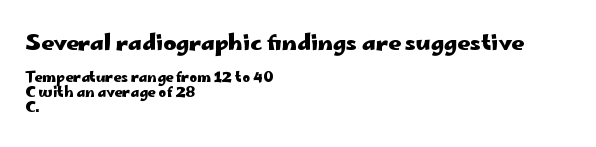
The designer gave the opening block more size than the closing block. Unlike italic type, these characters show no tilt at all. Does extra space separate the letters? No, they use regular spacing. Reading down the block, your eye returns to a fixed left position each line. Tightly led — the rows are bunched.
